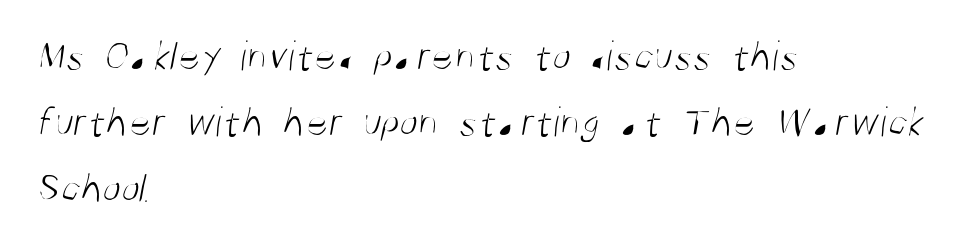
Nothing heavy about these letters — not bold at all. Characters follow at the spacing the type designer built in. Is the block centered? No — it sits flush against the left margin. The zone under the glyphs is completely vacant.
